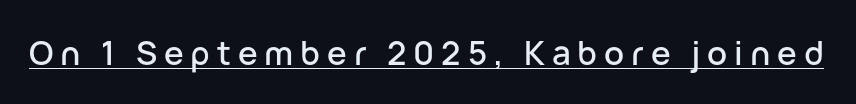
{"serif": "no", "italic": "no", "width": "normal", "stroke_contrast": "low", "x_height": "medium", "monospaced": "no", "underline": "yes", "letter_spacing": "wide", "letter_spacing_em": 0.21, "glyph_px": 33}
